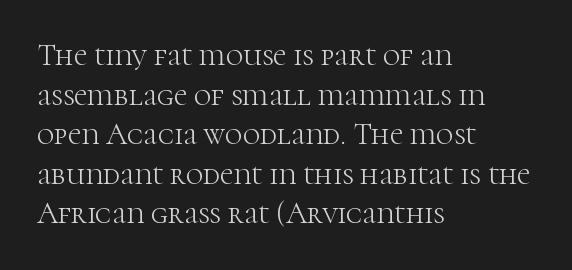
Looks like regular typesetting: each glyph gets only the width it needs. Style check: upright. Default kerning and tracking; the words read as compact shapes. Vertical spacing — default.
